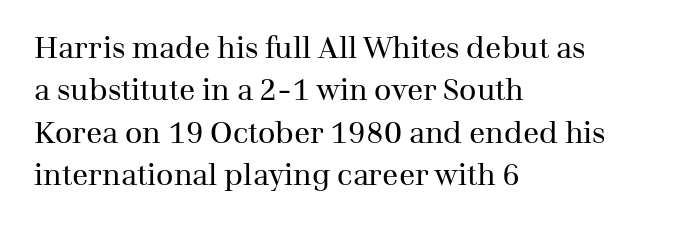
The image shows 30 px regular-weight serif type, upright; set left-aligned, normal line spacing (1.41x), normal letter spacing, not underlined; medium stroke contrast and a medium x-height.
